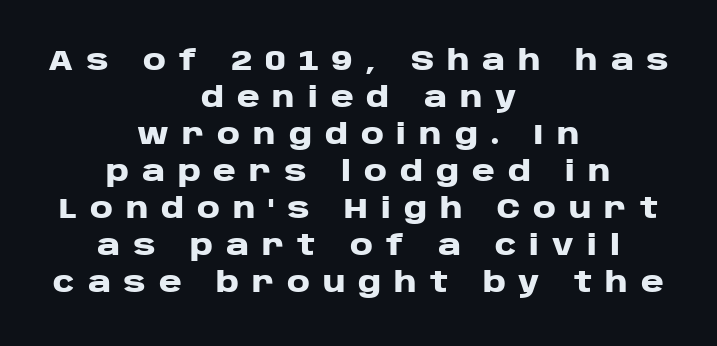
{"serif": "no", "italic": "no", "bold": "yes", "weight": "heavy", "width": "wide", "stroke_contrast": "low", "x_height": "large", "monospaced": "no", "underline": "no", "align": "center", "line_spacing": "normal", "line_spacing_ratio": 1.32, "letter_spacing": "wide", "letter_spacing_em": 0.46, "glyph_px": 28}
